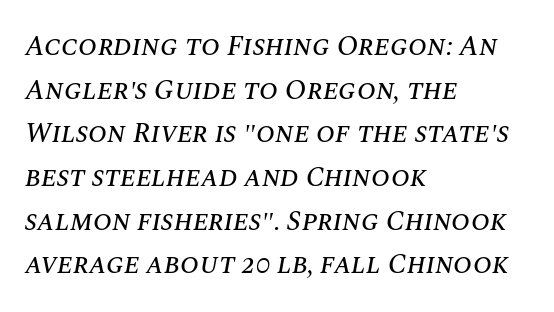
Think of a printed novel: that variable character pitch is what you see here. The passage shown stacks its lines at a standard gap. Letters rest on an invisible, unmarked baseline. Students, note that the glyphs here touch the page at normal intervals. The compositor pushed each line to the left boundary.
